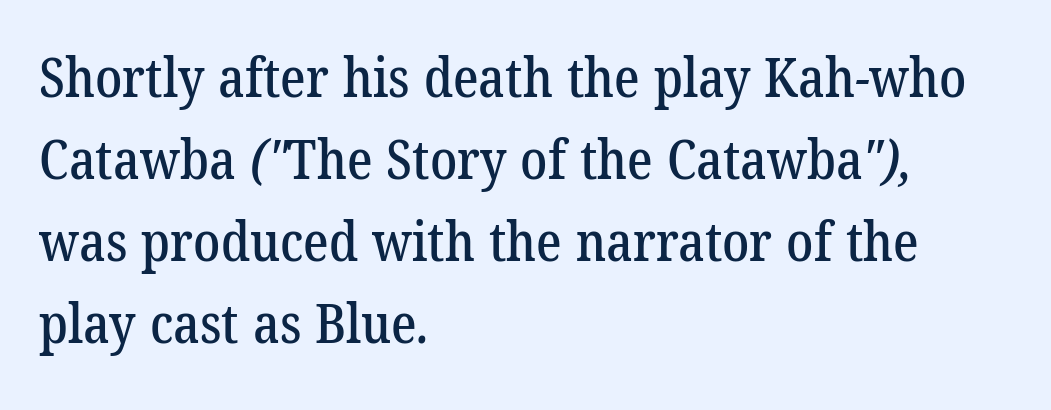
Q: Is the typeface a serif or a sans-serif typeface? A: Serif.
Q: Is the text underlined? A: No.
Q: How is the paragraph aligned? A: Left-aligned.
Q: Is the spacing between letters normal or unusually wide? A: Normal.
Q: Is the spacing between lines tight, normal or loose? A: Normal.
Q: Width (condensed, normal, or wide)? A: Normal.
Q: Stroke contrast? A: Low.
Q: x-height? A: Medium.
Q: Monospaced? A: No.
